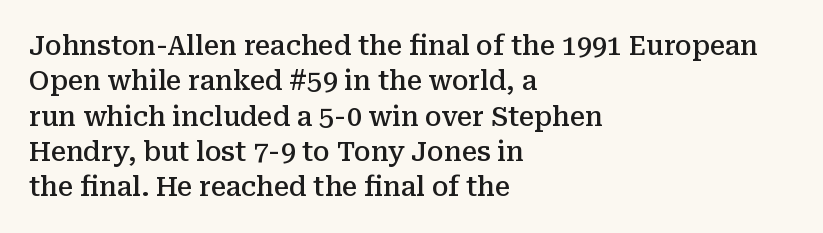
Q: Is the text bold? A: Semi-bold.
Q: Is the text italic (slanted)? A: No, it is upright.
Q: Is the text underlined? A: No.
Q: How is the paragraph aligned? A: Left-aligned.
Q: Is the spacing between letters normal or unusually wide? A: Normal.
Q: Is the spacing between lines tight, normal or loose? A: Normal.
